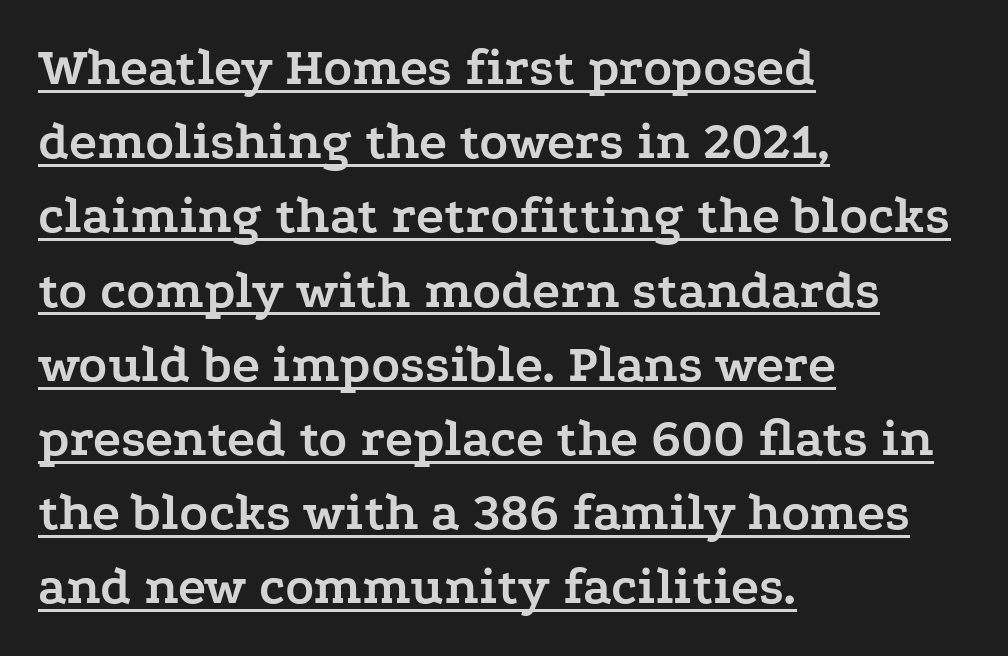
{"serif": "yes", "italic": "no", "bold": "yes", "weight": "semibold", "width": "wide", "stroke_contrast": "low", "x_height": "medium", "monospaced": "no", "underline": "yes", "align": "left", "line_spacing": "normal", "line_spacing_ratio": 1.4, "letter_spacing": "normal", "letter_spacing_em": 0.0, "glyph_px": 53}
